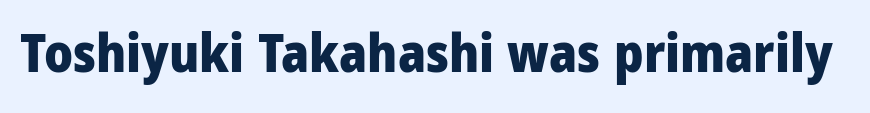
Q: Is the text bold? A: Yes.
Q: Is the text italic (slanted)? A: No, it is upright.
Q: Is the typeface a serif or a sans-serif typeface? A: Sans-serif.
Q: Is the text underlined? A: No.
Q: Is the spacing between letters normal or unusually wide? A: Normal.
Q: Width (condensed, normal, or wide)? A: Condensed.
Q: Stroke contrast? A: Low.
Q: x-height? A: Large.
Q: Monospaced? A: No.
